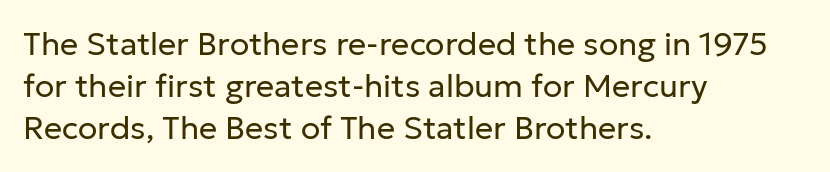
Q: Is the text bold? A: No.
Q: Is the text italic (slanted)? A: No, it is upright.
Q: Is the typeface a serif or a sans-serif typeface? A: Sans-serif.
Q: Is the text underlined? A: No.
Q: How is the paragraph aligned? A: Left-aligned.
Q: Is the spacing between letters normal or unusually wide? A: Normal.
Q: Is the spacing between lines tight, normal or loose? A: Normal.
Q: Width (condensed, normal, or wide)? A: Normal.
Q: Stroke contrast? A: Low.
Q: x-height? A: Medium.
Q: Monospaced? A: No.
